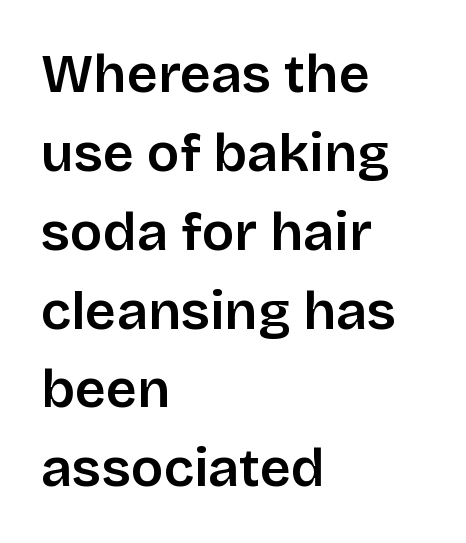
{"serif": "no", "italic": "no", "bold": "semi", "weight": "semibold", "width": "normal", "stroke_contrast": "low", "x_height": "large", "monospaced": "no", "underline": "no", "align": "left", "line_spacing": "normal", "line_spacing_ratio": 1.46, "letter_spacing": "normal", "letter_spacing_em": 0.0, "glyph_px": 54}
